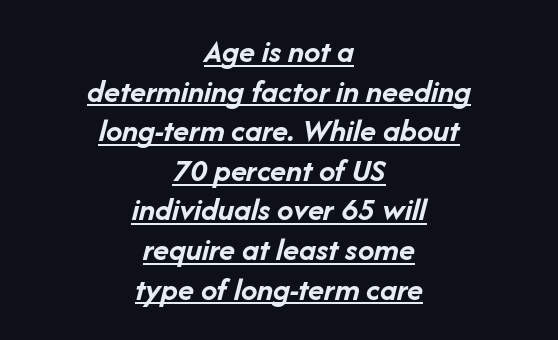
The rendering positions every line midway between the sides. This is underlined copy, the kind a proofreader might mark for attention. I'd describe the lettering as bold — thick and assertive. Tracking here is standard; glyphs follow each other at the usual distance. Varying glyph widths throughout — classic text-font behaviour.
